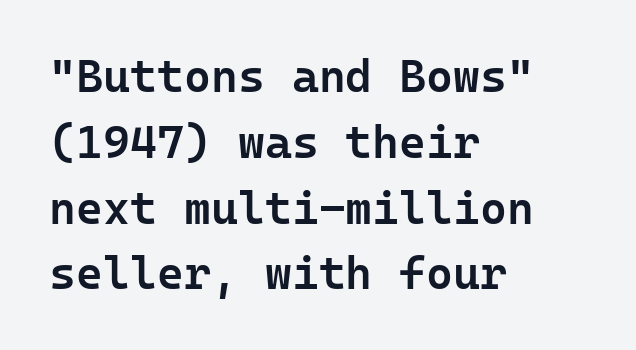
Q: Is the text bold? A: Semi-bold.
Q: Is the text italic (slanted)? A: No, it is upright.
Q: Is the typeface a serif or a sans-serif typeface? A: Sans-serif.
Q: Is the text underlined? A: No.
Q: How is the paragraph aligned? A: Left-aligned.
Q: Is the spacing between letters normal or unusually wide? A: Normal.
Q: Is the spacing between lines tight, normal or loose? A: Normal.
Q: Width (condensed, normal, or wide)? A: Normal.
Q: Stroke contrast? A: Low.
Q: x-height? A: Medium.
